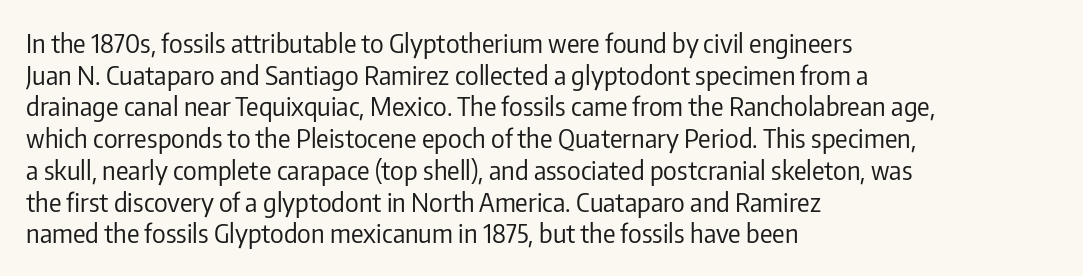
Q: Is the text bold? A: No.
Q: Is the text italic (slanted)? A: No, it is upright.
Q: Is the text underlined? A: No.
Q: How is the paragraph aligned? A: Left-aligned.
Q: Is the spacing between letters normal or unusually wide? A: Normal.
